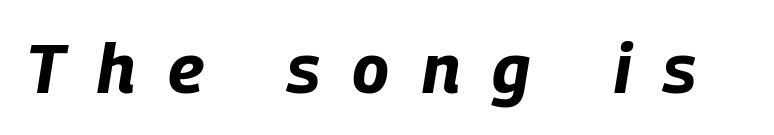
{"italic": "yes", "lean": "right", "slant_degrees": 9, "bold": "yes", "weight": "bold", "width": "condensed", "stroke_contrast": "low", "x_height": "large", "monospaced": "no", "underline": "no", "letter_spacing": "wide", "letter_spacing_em": 0.47, "glyph_px": 69}
